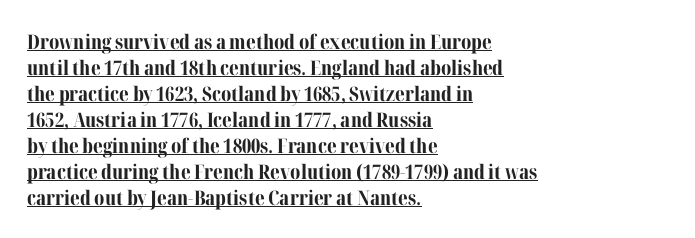
Q: Is the text bold? A: Yes.
Q: Is the text italic (slanted)? A: No, it is upright.
Q: Is the text underlined? A: Yes.
Q: How is the paragraph aligned? A: Left-aligned.
Q: Is the spacing between letters normal or unusually wide? A: Normal.
Q: Is the spacing between lines tight, normal or loose? A: Normal.
